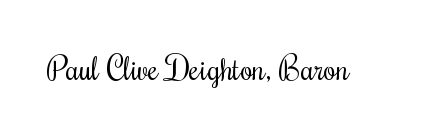
Honestly, there is no underline to notice here at all. Do the characters align in a grid? No, the font is proportional. Weight class: somewhere from thin through regular. Does extra space separate the letters? No, they use regular spacing.
